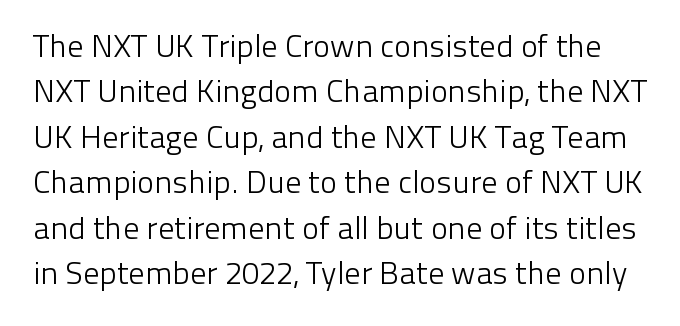
The image shows 32 px light sans-serif type, upright; set normal line spacing (1.42x), normal letter spacing, not underlined; low stroke contrast and a medium x-height.
